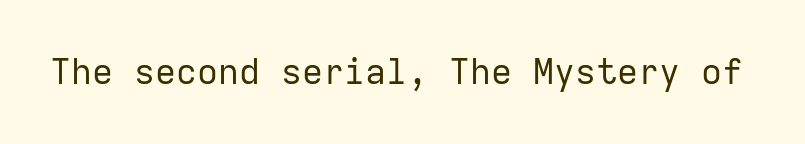
Q: Is the text bold? A: No.
Q: Is the text italic (slanted)? A: No, it is upright.
Q: Is the typeface a serif or a sans-serif typeface? A: Sans-serif.
Q: Is the text underlined? A: No.
Q: Is the spacing between letters normal or unusually wide? A: Normal.
Q: Width (condensed, normal, or wide)? A: Normal.
Q: Stroke contrast? A: Low.
Q: x-height? A: Medium.
Q: Monospaced? A: Yes.
